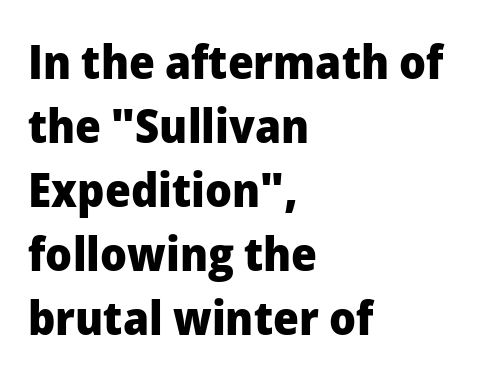
The image shows 47 px heavy sans-serif type, upright; set left-aligned, normal line spacing (1.36x), normal letter spacing, not underlined; low stroke contrast and a medium x-height.
